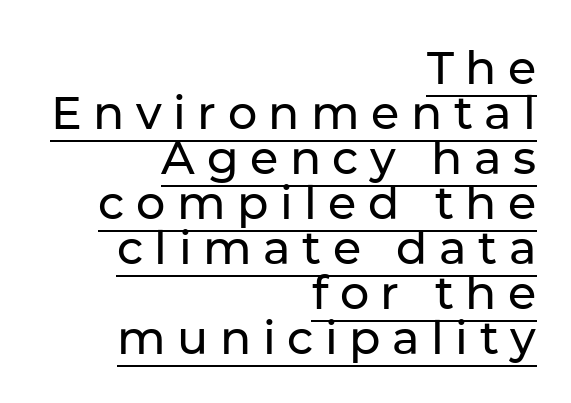
{"serif": "no", "italic": "no", "width": "normal", "stroke_contrast": "low", "x_height": "medium", "monospaced": "no", "underline": "yes", "align": "right", "line_spacing": "tight", "line_spacing_ratio": 0.98, "letter_spacing": "wide", "letter_spacing_em": 0.25, "glyph_px": 46}
